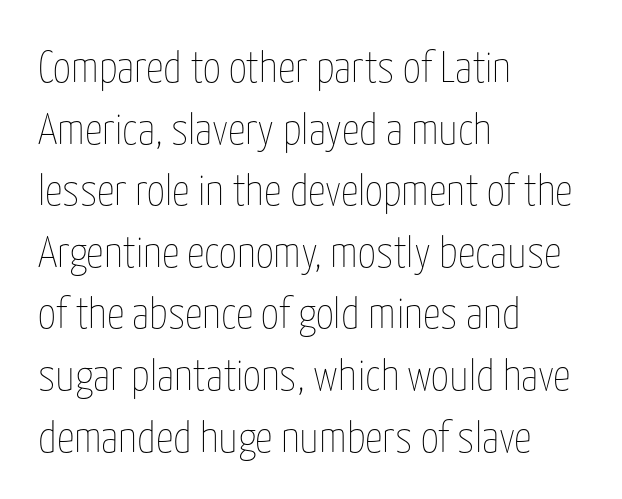
Q: Is the text bold? A: No.
Q: Is the text italic (slanted)? A: No, it is upright.
Q: Is the text underlined? A: No.
Q: How is the paragraph aligned? A: Left-aligned.
Q: Is the spacing between letters normal or unusually wide? A: Normal.
Q: Is the spacing between lines tight, normal or loose? A: Normal.
Q: Width (condensed, normal, or wide)? A: Condensed.
Q: Stroke contrast? A: Low.
Q: x-height? A: Medium.
Q: Monospaced? A: No.
